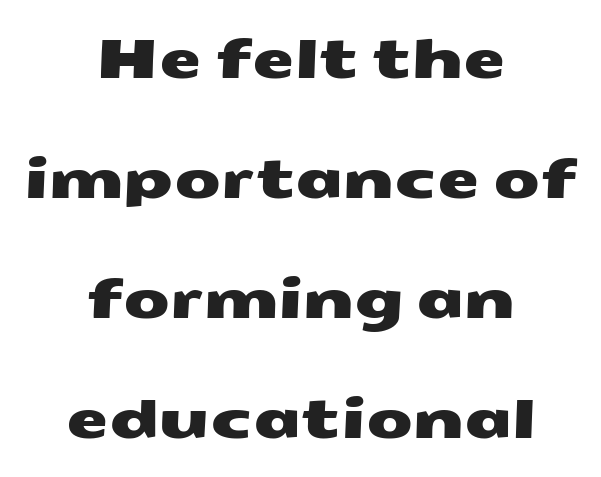
The image shows 54 px wide sans-serif type; set centered, loose line spacing (2.22x), normal letter spacing, not underlined; medium stroke contrast and a medium x-height.
